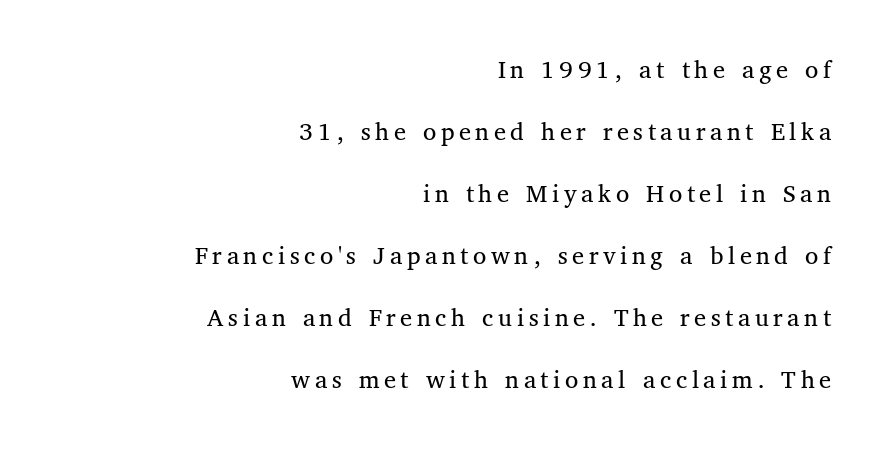
Ink coverage per letter is moderate at most. Is the block centered? No — it sits flush against the right margin. The gap between lines stays unmarked. The specimen reads as upright at a glance. Interline gaps are noticeably wide in this sample.
